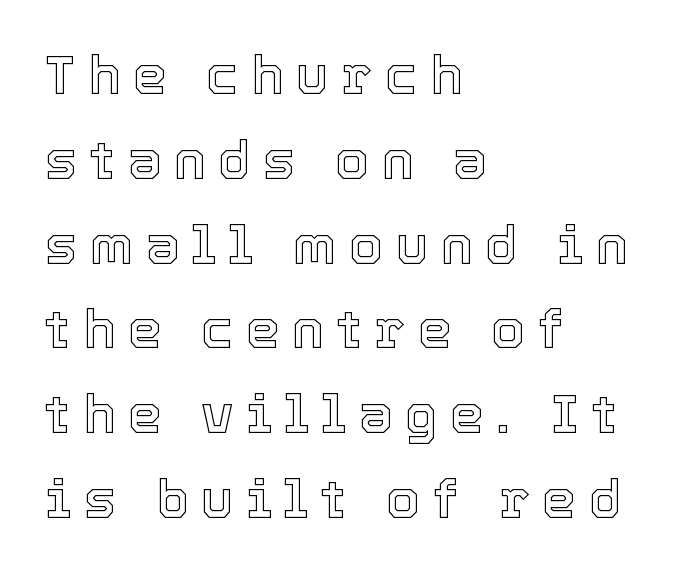
Q: Is the text italic (slanted)? A: No, it is upright.
Q: Is the text underlined? A: No.
Q: How is the paragraph aligned? A: Left-aligned.
Q: Is the spacing between letters normal or unusually wide? A: Unusually wide.
Q: Is the spacing between lines tight, normal or loose? A: Normal.
Q: Width (condensed, normal, or wide)? A: Normal.
Q: x-height? A: Medium.
Q: Monospaced? A: No.
